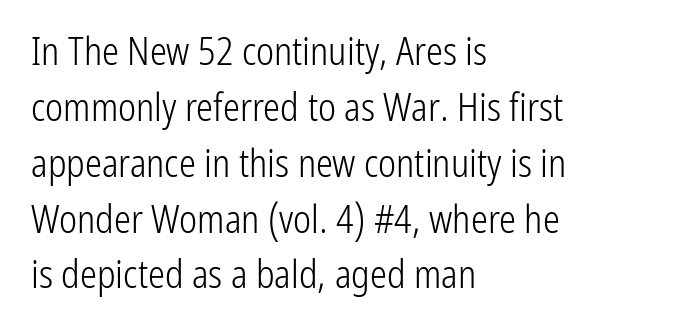
Q: Is the text bold? A: No.
Q: Is the text italic (slanted)? A: No, it is upright.
Q: Is the typeface a serif or a sans-serif typeface? A: Sans-serif.
Q: Is the text underlined? A: No.
Q: How is the paragraph aligned? A: Left-aligned.
Q: Is the spacing between letters normal or unusually wide? A: Normal.
Q: Is the spacing between lines tight, normal or loose? A: Normal.
Q: Width (condensed, normal, or wide)? A: Condensed.
Q: Stroke contrast? A: Low.
Q: x-height? A: Medium.
Q: Monospaced? A: No.
